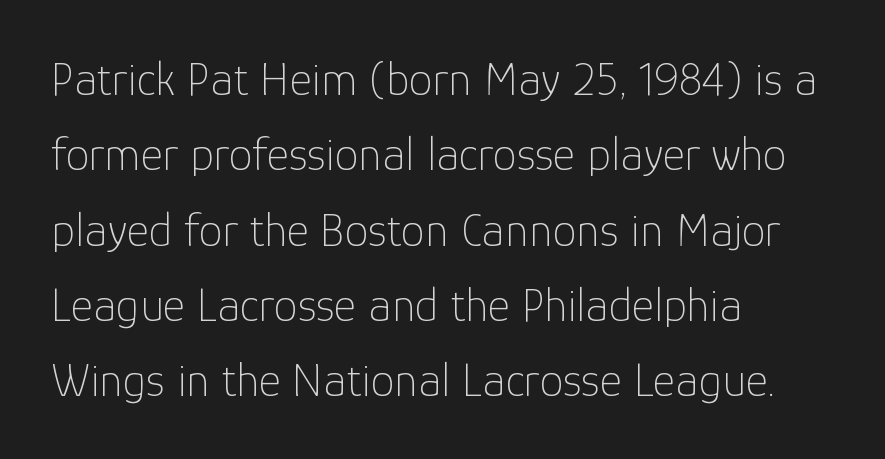
Q: Is the text bold? A: No.
Q: Is the text italic (slanted)? A: No, it is upright.
Q: Is the typeface a serif or a sans-serif typeface? A: Sans-serif.
Q: Is the text underlined? A: No.
Q: How is the paragraph aligned? A: Left-aligned.
Q: Is the spacing between letters normal or unusually wide? A: Normal.
Q: Is the spacing between lines tight, normal or loose? A: Normal.
Q: Width (condensed, normal, or wide)? A: Normal.
Q: Stroke contrast? A: Low.
Q: x-height? A: Medium.
Q: Monospaced? A: No.
